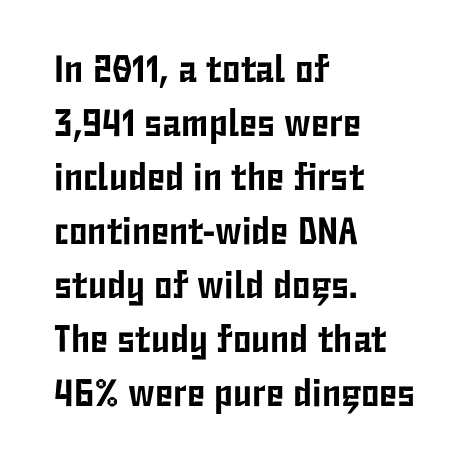
Q: Is the text italic (slanted)? A: No, it is upright.
Q: Is the typeface a serif or a sans-serif typeface? A: Sans-serif.
Q: Is the text underlined? A: No.
Q: How is the paragraph aligned? A: Left-aligned.
Q: Is the spacing between letters normal or unusually wide? A: Normal.
Q: Is the spacing between lines tight, normal or loose? A: Normal.
Q: Width (condensed, normal, or wide)? A: Condensed.
Q: Stroke contrast? A: Low.
Q: x-height? A: Medium.
Q: Monospaced? A: No.
